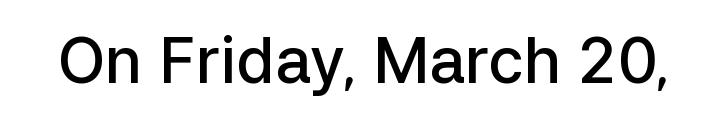
Notice how the stems are strictly vertical — no italics here. Check where the strokes stop: nothing finishes them off — pure sans. Stems and bowls a touch heavier than normal — semibold. The face used here is proportionally spaced, like ordinary book or web type.
